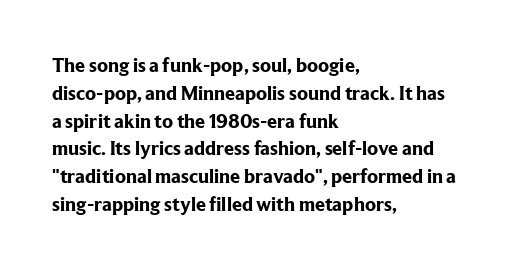
Is there any slant? The stems are plumb. Notice how thick the strokes are: this is what a full bold looks like. The vertical gap from one line to the next is medium. Leftover space on each line is placed entirely after the last word. The zone under the glyphs is completely vacant.
